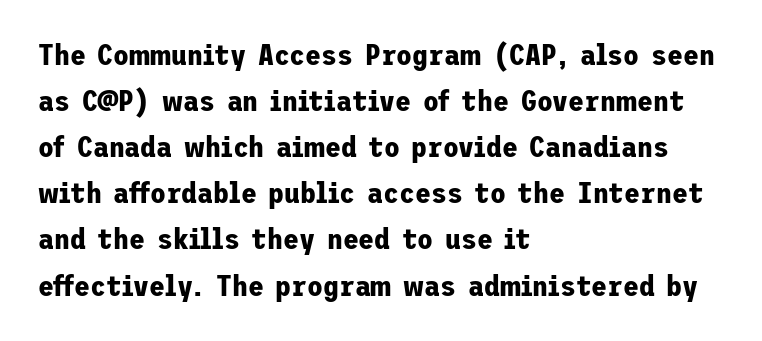
{"serif": "no", "italic": "no", "bold": "yes", "weight": "bold", "width": "normal", "stroke_contrast": "low", "x_height": "medium", "underline": "no", "align": "left", "line_spacing": "normal", "line_spacing_ratio": 1.59, "letter_spacing": "normal", "letter_spacing_em": 0.0, "glyph_px": 29}
